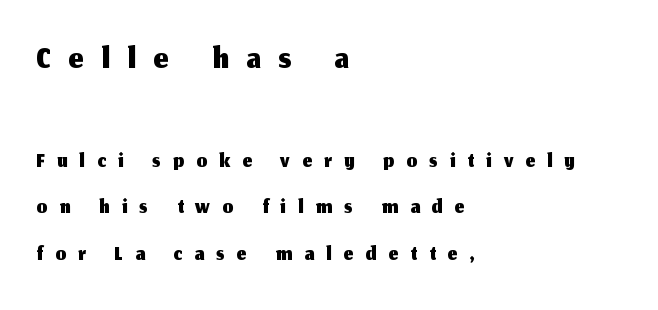
{"serif": "no", "italic": "no", "width": "normal", "stroke_contrast": "medium", "x_height": "medium", "monospaced": "no", "underline": "no", "align": "left", "line_spacing": "normal", "line_spacing_ratio": 1.36, "letter_spacing": "wide", "letter_spacing_em": 0.36, "larger_block": "first", "size_ratio": 1.5, "glyph_px": 51}
